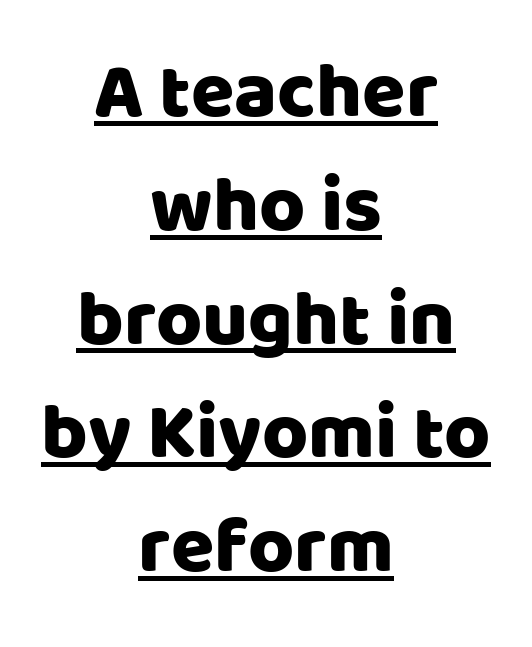
Interline gaps are of average width in this sample. A typographer would call this underscored text. The text block is weighted toward neither margin, spreading evenly from the middle. Each word holds together tightly as a unit, with standard inter-letter gaps.
